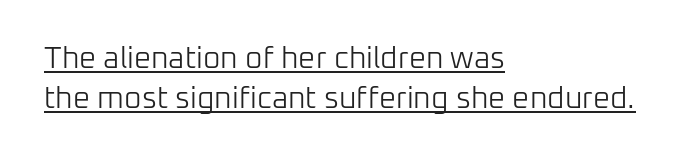
Character widths vary here, with narrow letters taking less room than wide ones. The weight would be labelled regular, book, light, or lighter still. A typesetter would call this leading conventional body-copy spacing. The text was rendered using a sans face with plain stroke endings. Does a line run under the words? Yes, clearly.
